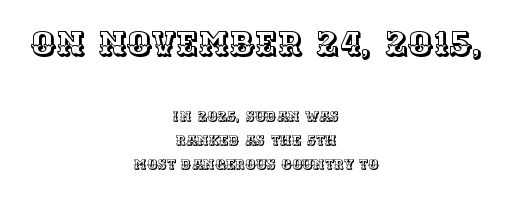
{"italic": "no", "width": "normal", "x_height": "large", "monospaced": "no", "underline": "no", "align": "center", "line_spacing_ratio": 1.71, "letter_spacing": "normal", "letter_spacing_em": 0.0, "larger_block": "first", "size_ratio": 2.43, "glyph_px": 34}
